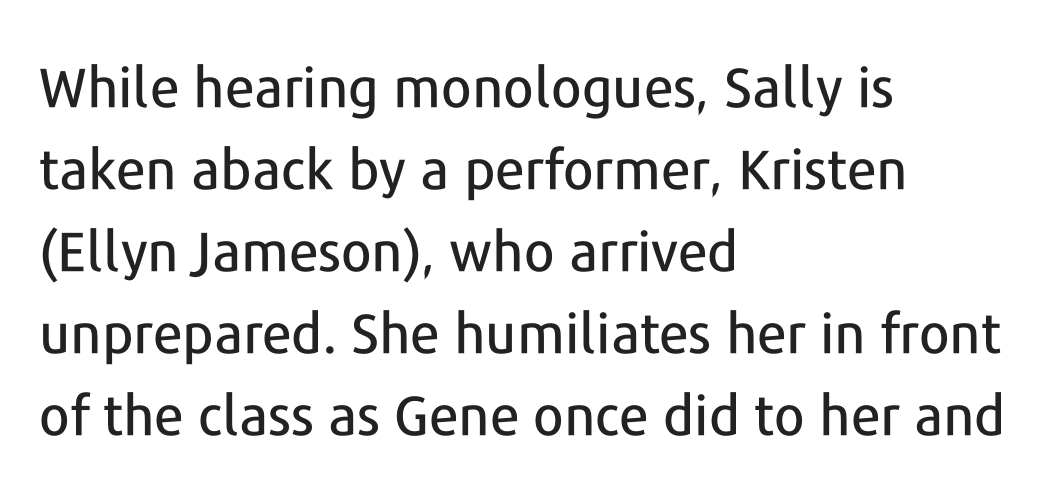
You can tell it's not italic because the verticals are truly vertical. The rows are spaced the way most documents space them. Check where the strokes stop: nothing finishes them off — pure sans. Descender tails drop into unmarked territory.
